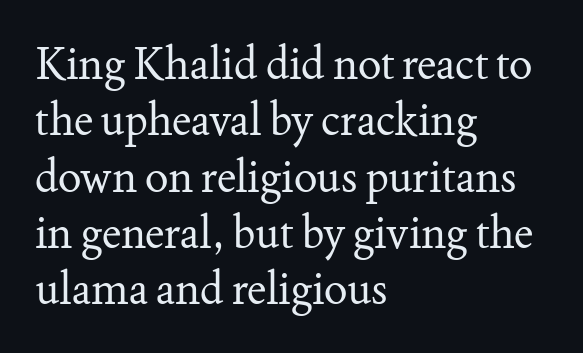
The image shows 44 px regular-weight serif type, upright; set left-aligned, normal line spacing (1.28x), normal letter spacing, not underlined; medium stroke contrast and a small x-height.
